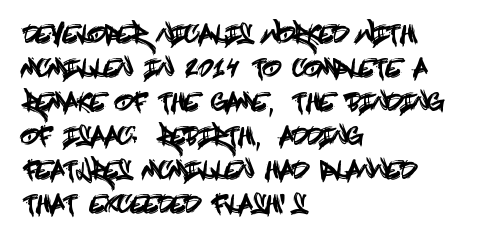
Q: Is the text italic (slanted)? A: Yes.
Q: Is the text underlined? A: No.
Q: How is the paragraph aligned? A: Left-aligned.
Q: Is the spacing between letters normal or unusually wide? A: Normal.
Q: Is the spacing between lines tight, normal or loose? A: Normal.
